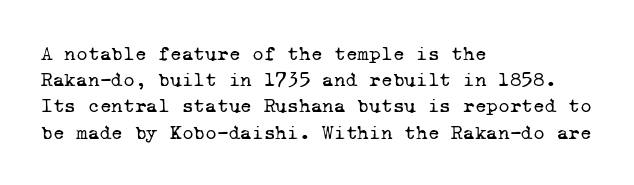
{"bold": "no", "underline": "no", "align": "left", "line_spacing": "normal", "line_spacing_ratio": 1.31, "letter_spacing": "normal", "letter_spacing_em": 0.0, "glyph_px": 20}
